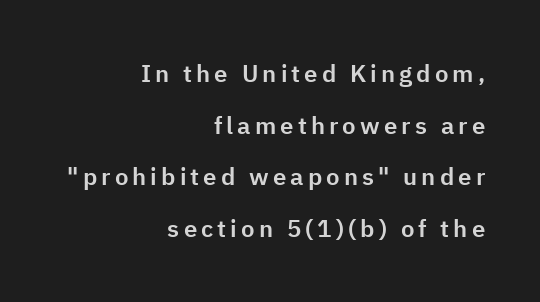
The image shows 24 px text type, upright; set right-aligned, loose line spacing (2.15x), not underlined.
